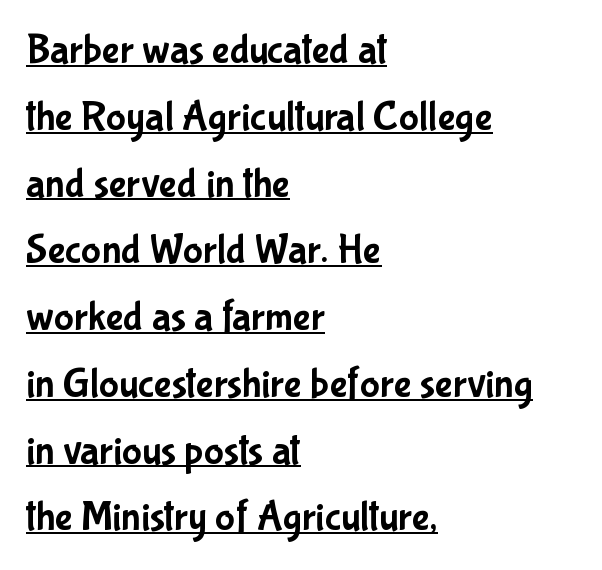
{"serif": "no", "italic": "no", "width": "condensed", "stroke_contrast": "low", "x_height": "medium", "monospaced": "no", "underline": "yes", "align": "left", "line_spacing": "normal", "line_spacing_ratio": 1.59, "letter_spacing": "normal", "letter_spacing_em": 0.0, "glyph_px": 42}
